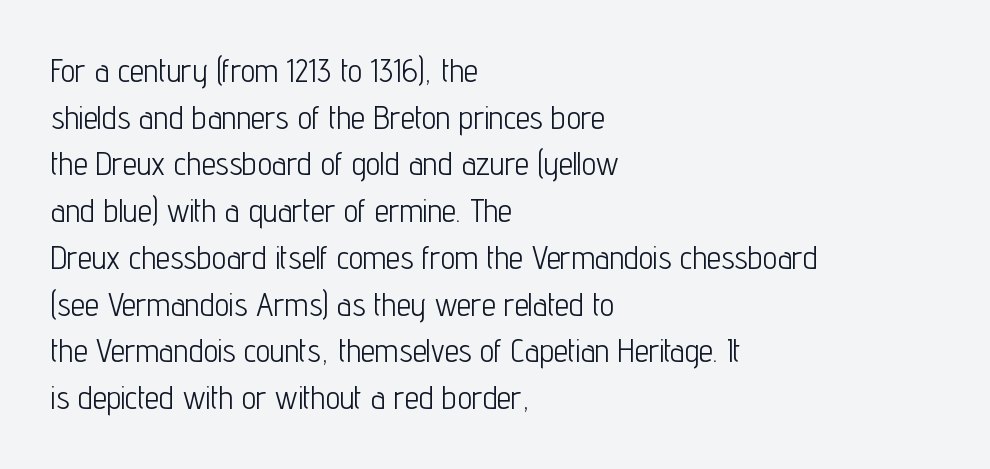
The image shows 32 px light, condensed sans-serif type, upright; set left-aligned, normal line spacing (1.46x), normal letter spacing, not underlined; low stroke contrast and a medium x-height.
